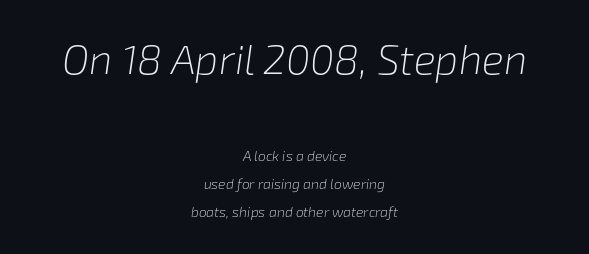
{"italic": "yes", "lean": "right", "slant_degrees": 8, "bold": "no", "weight": "light", "width": "normal", "stroke_contrast": "low", "x_height": "medium", "monospaced": "no", "underline": "no", "align": "center", "line_spacing": "loose", "line_spacing_ratio": 1.99, "letter_spacing": "normal", "letter_spacing_em": 0.0, "larger_block": "first", "size_ratio": 2.93, "glyph_px": 41}
